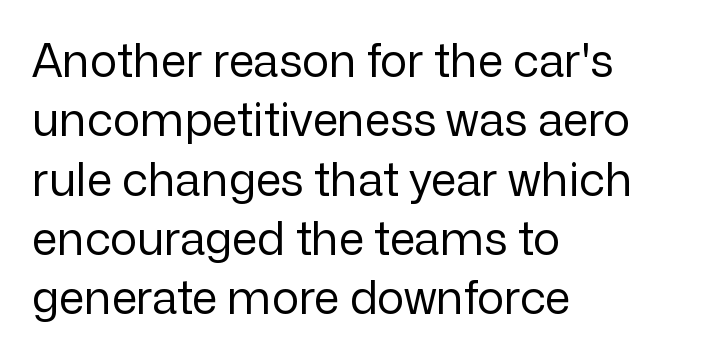
{"serif": "no", "italic": "no", "bold": "no", "weight": "regular", "width": "normal", "stroke_contrast": "low", "x_height": "medium", "monospaced": "no", "underline": "no", "align": "left", "line_spacing": "normal", "line_spacing_ratio": 1.29, "letter_spacing": "normal", "letter_spacing_em": 0.0, "glyph_px": 46}
